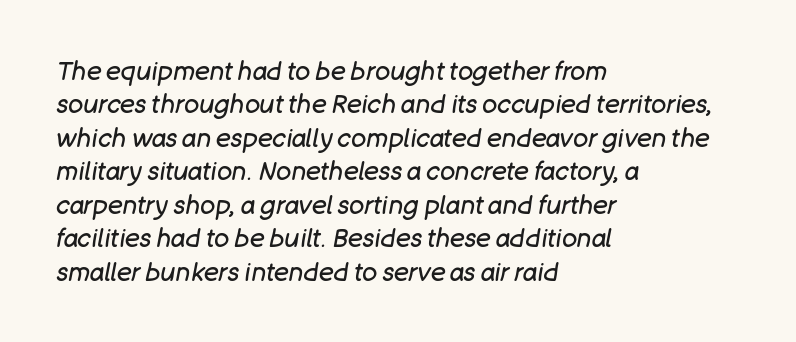
Would a proofreader flag this as italicized? Yes. This sample is left-justified, so line endings fall wherever the words run out. The baseline area is clear. Reading down the column, the eye jumps a familiar distance to each next line. Unbolded letterforms with no extra heft. Each word holds together tightly as a unit, with standard inter-letter gaps.
